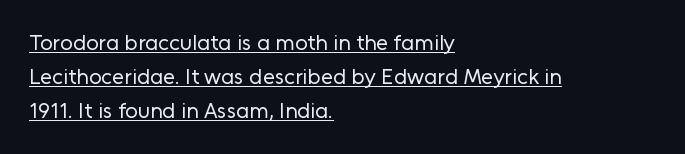
Q: Is the text bold? A: No.
Q: Is the text italic (slanted)? A: No, it is upright.
Q: Is the text underlined? A: Yes.
Q: How is the paragraph aligned? A: Left-aligned.
Q: Is the spacing between letters normal or unusually wide? A: Normal.
Q: Is the spacing between lines tight, normal or loose? A: Normal.
